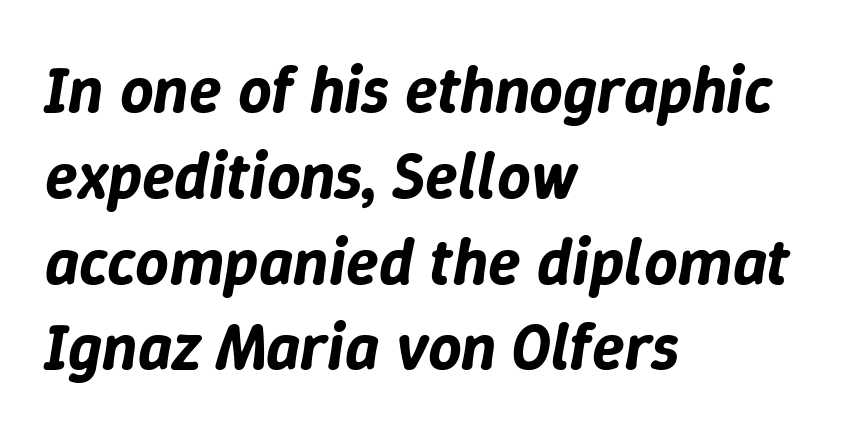
Q: Is the text italic (slanted)? A: Yes, it leans right by about 9 degrees.
Q: Is the text underlined? A: No.
Q: How is the paragraph aligned? A: Left-aligned.
Q: Is the spacing between letters normal or unusually wide? A: Normal.
Q: Is the spacing between lines tight, normal or loose? A: Normal.
Q: Width (condensed, normal, or wide)? A: Normal.
Q: Stroke contrast? A: Low.
Q: x-height? A: Medium.
Q: Monospaced? A: No.
